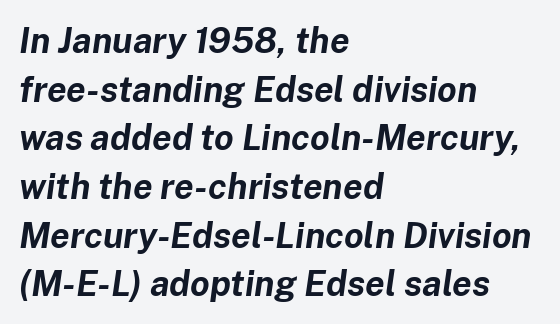
In terms of letterspacing, this is plain default setting. Left-aligned paragraph, ragged on the right. The words here are not underlined. This is oblique type, the kind used for emphasis or titles. Notice how thick the strokes are: this is what a full bold looks like. Think of a printed novel: that variable character pitch is what you see here.
